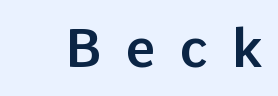
{"serif": "no", "italic": "no", "width": "normal", "stroke_contrast": "low", "x_height": "medium", "monospaced": "no", "underline": "no", "letter_spacing": "wide", "letter_spacing_em": 0.45, "glyph_px": 53}
